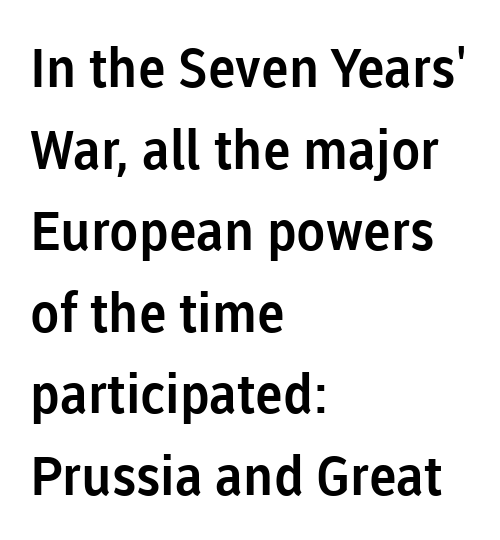
The rendering keeps characters at their native spacing. The rendering anchors every line to the left-hand side. Rule under the text: the space is simply empty. What's the leading like? Ordinary, nothing unusual. When letters stand straight like this, we call the style roman or upright. The text was rendered using a sans face with plain stroke endings.
